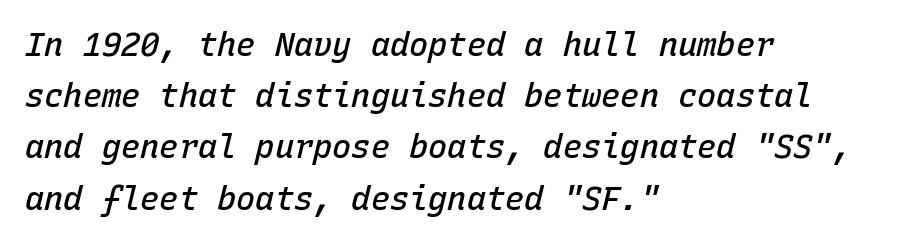
{"italic": "yes", "lean": "right", "slant_degrees": 15, "bold": "semi", "weight": "semibold", "width": "normal", "stroke_contrast": "low", "x_height": "medium", "monospaced": "yes", "underline": "no", "align": "left", "line_spacing": "normal", "line_spacing_ratio": 1.6, "letter_spacing": "normal", "letter_spacing_em": 0.0, "glyph_px": 32}
